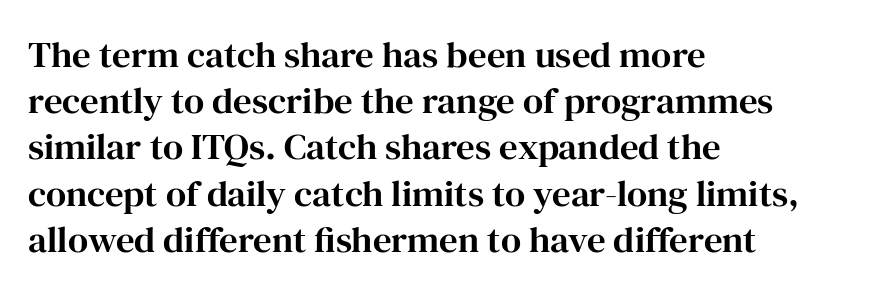
Normally led — the rows are evenly, conventionally spaced. Nothing unusual about the tracking: characters are spaced as the font intends. This is the regular roman posture of the typeface. The rendering uses natural spacing where letterforms have individual widths. The string is rendered with underlining switched off. The designer went with a serif here, giving each stem small feet.
